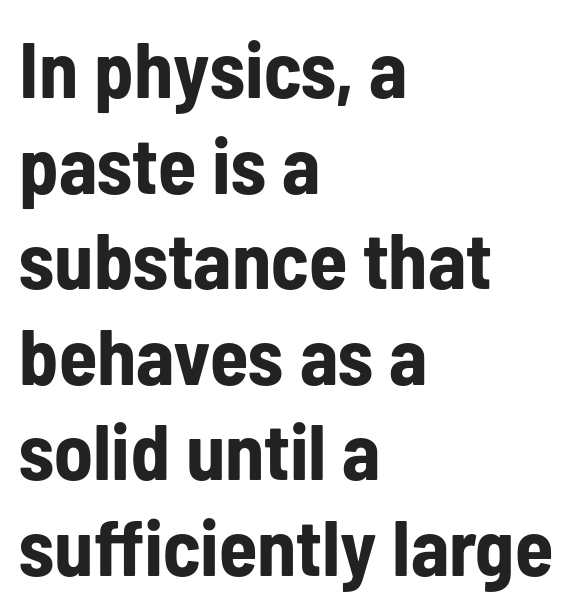
{"serif": "no", "italic": "no", "bold": "yes", "weight": "bold", "width": "condensed", "stroke_contrast": "low", "x_height": "medium", "monospaced": "no", "underline": "no", "align": "left", "line_spacing_ratio": 1.21, "letter_spacing": "normal", "letter_spacing_em": 0.0, "glyph_px": 79}
